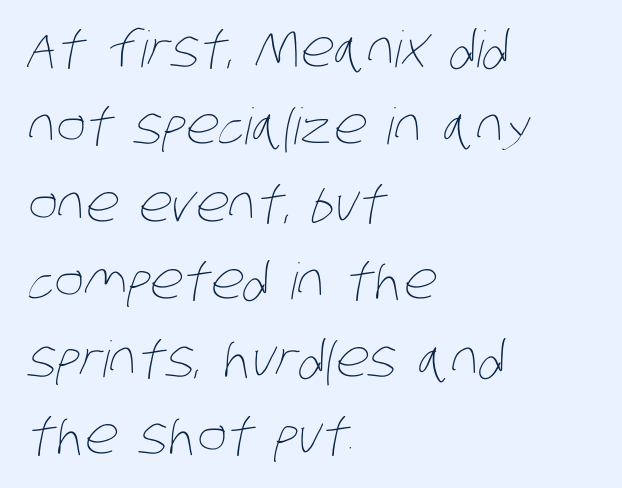
Q: Is the text bold? A: No.
Q: Is the text underlined? A: No.
Q: How is the paragraph aligned? A: Left-aligned.
Q: Is the spacing between letters normal or unusually wide? A: Normal.
Q: Is the spacing between lines tight, normal or loose? A: Normal.
Q: Width (condensed, normal, or wide)? A: Condensed.
Q: Stroke contrast? A: Low.
Q: x-height? A: Large.
Q: Monospaced? A: No.
